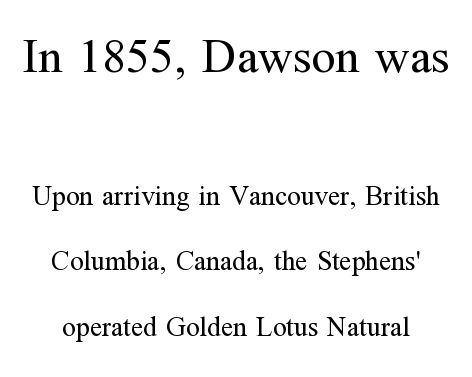
The image shows 49 px regular-weight serif type, upright; set loose line spacing (2.34x), normal letter spacing, not underlined; the first (top) block is 1.75x larger; medium stroke contrast and a medium x-height.
